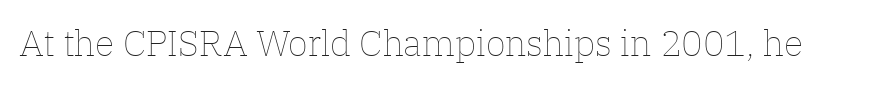
Q: Is the text bold? A: No.
Q: Is the text italic (slanted)? A: No, it is upright.
Q: Is the text underlined? A: No.
Q: Is the spacing between letters normal or unusually wide? A: Normal.
Q: Width (condensed, normal, or wide)? A: Normal.
Q: Stroke contrast? A: Low.
Q: x-height? A: Medium.
Q: Monospaced? A: No.
